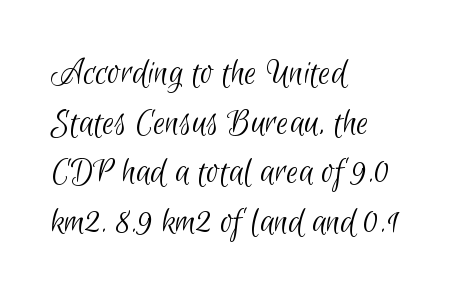
{"serif": "no", "bold": "no", "weight": "light", "width": "condensed", "stroke_contrast": "low", "x_height": "small", "monospaced": "no", "underline": "no", "align": "left", "line_spacing": "normal", "line_spacing_ratio": 1.27, "letter_spacing": "normal", "letter_spacing_em": 0.0, "glyph_px": 39}
